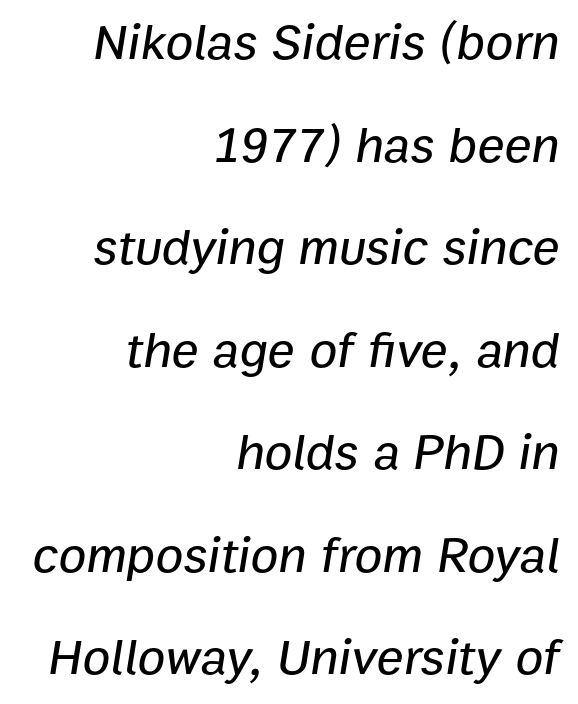
Q: Is the text italic (slanted)? A: Yes, it leans right by about 9 degrees.
Q: Is the text underlined? A: No.
Q: How is the paragraph aligned? A: Right-aligned.
Q: Is the spacing between letters normal or unusually wide? A: Normal.
Q: Is the spacing between lines tight, normal or loose? A: Loose.
Q: Width (condensed, normal, or wide)? A: Normal.
Q: Stroke contrast? A: Low.
Q: x-height? A: Medium.
Q: Monospaced? A: No.
